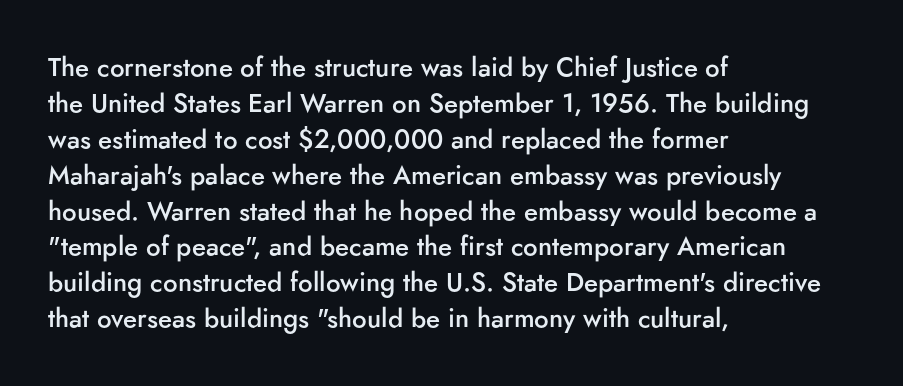
The image shows 26 px text type, upright; set left-aligned, normal line spacing (1.38x), normal letter spacing, not underlined.
